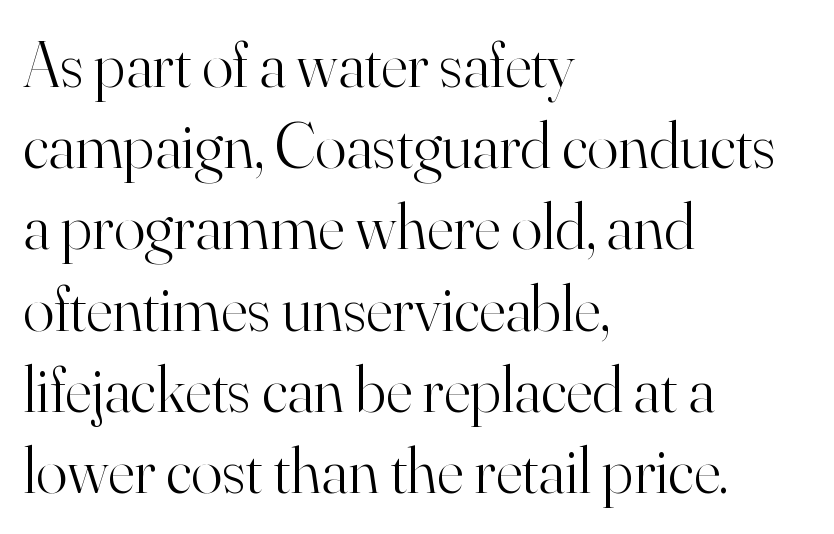
The image shows 65 px light serif type, upright; set left-aligned, normal line spacing (1.25x), normal letter spacing, not underlined; high stroke contrast and a small x-height.
